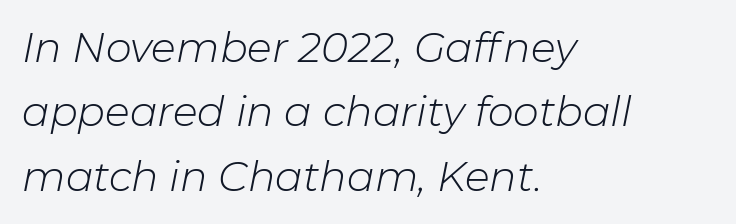
Q: Is the text bold? A: No.
Q: Is the text italic (slanted)? A: Yes, it leans right by about 11 degrees.
Q: Is the text underlined? A: No.
Q: How is the paragraph aligned? A: Left-aligned.
Q: Is the spacing between letters normal or unusually wide? A: Normal.
Q: Is the spacing between lines tight, normal or loose? A: Normal.
Q: Width (condensed, normal, or wide)? A: Normal.
Q: Stroke contrast? A: Low.
Q: x-height? A: Medium.
Q: Monospaced? A: No.
